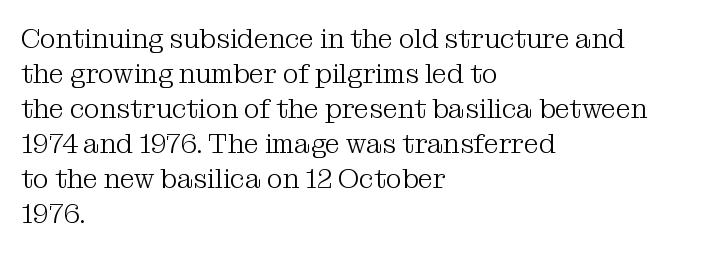
Q: Is the text bold? A: No.
Q: Is the text italic (slanted)? A: No, it is upright.
Q: Is the text underlined? A: No.
Q: How is the paragraph aligned? A: Left-aligned.
Q: Is the spacing between letters normal or unusually wide? A: Normal.
Q: Is the spacing between lines tight, normal or loose? A: Normal.
